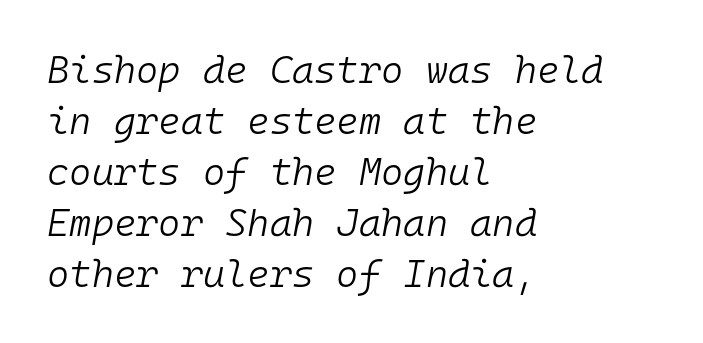
{"italic": "yes", "lean": "right", "slant_degrees": 10, "bold": "no", "weight": "light", "width": "normal", "stroke_contrast": "low", "x_height": "medium", "monospaced": "yes", "underline": "no", "align": "left", "line_spacing": "normal", "line_spacing_ratio": 1.34, "letter_spacing": "normal", "letter_spacing_em": 0.0, "glyph_px": 38}
